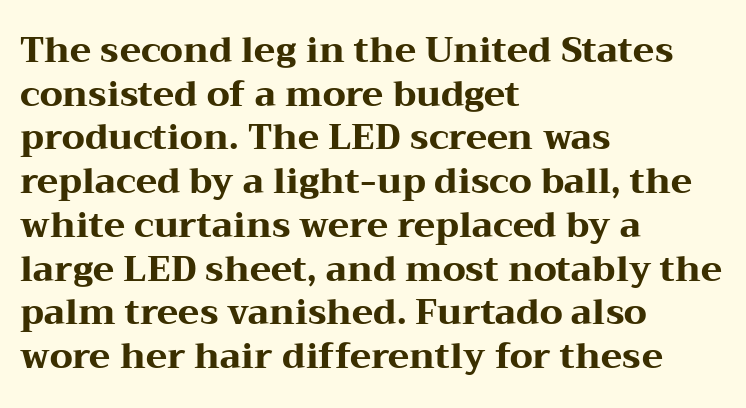
Little horizontal feet cap the strokes, marking this as serif type. Leftover space on each line is placed entirely after the last word. Rule under the text: the space is simply empty. Default kerning and tracking; the words read as compact shapes. Ascenders rise straight up at ninety degrees.
